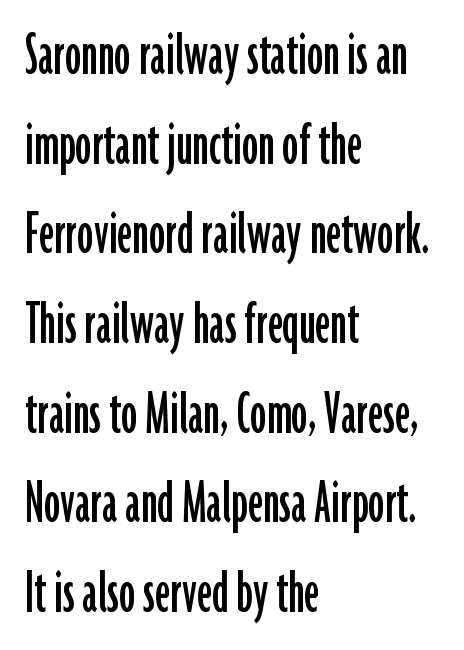
The image shows 65 px condensed sans-serif type, upright; set left-aligned, normal line spacing (1.38x), normal letter spacing, not underlined; low stroke contrast and a medium x-height.
